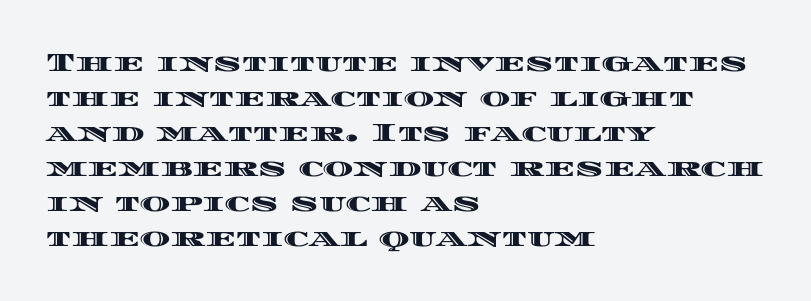
{"italic": "no", "underline": "no", "align": "left", "line_spacing": "normal", "line_spacing_ratio": 1.35, "letter_spacing": "normal", "letter_spacing_em": 0.0, "glyph_px": 26}
